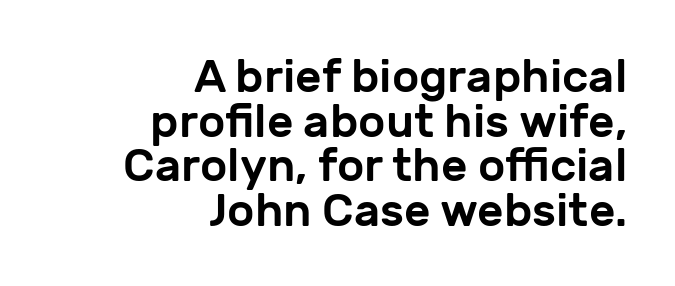
The image shows 46 px sans-serif type, upright; set right-aligned, tight line spacing (0.97x), normal letter spacing, not underlined; low stroke contrast and a medium x-height.
